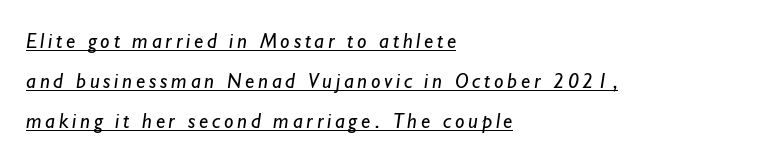
{"bold": "no", "underline": "yes", "align": "left", "line_spacing": "loose", "line_spacing_ratio": 1.9, "glyph_px": 21}
